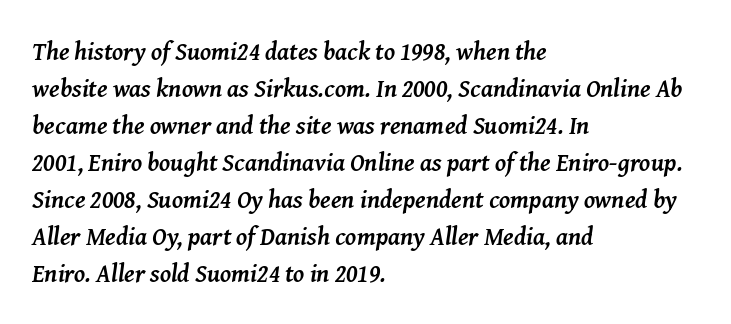
Q: Is the text bold? A: Yes.
Q: Is the text italic (slanted)? A: Yes, it leans right by about 8 degrees.
Q: Is the text underlined? A: No.
Q: How is the paragraph aligned? A: Left-aligned.
Q: Is the spacing between letters normal or unusually wide? A: Normal.
Q: Is the spacing between lines tight, normal or loose? A: Normal.
